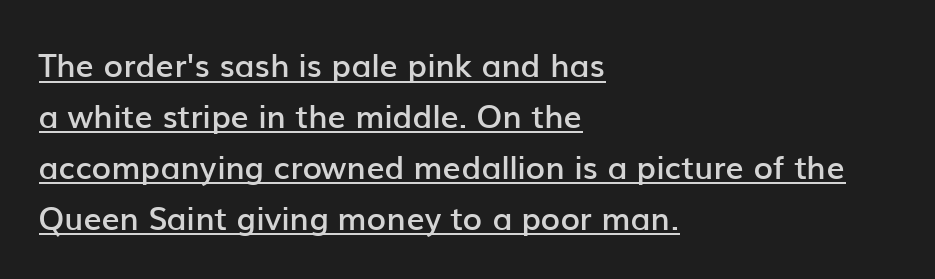
Ascenders rise straight up at ninety degrees. Caption: semibold face, moderately heavy strokes. The passage shown is typed in a proportional face where columns would drift. A typographer would call this underscored text. You can tell from the bare stems that sans-serif type was used.
